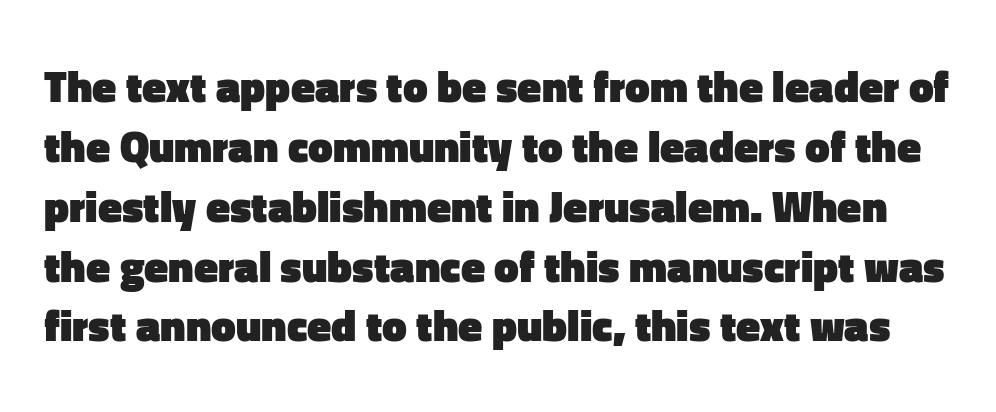
The image shows 44 px heavy sans-serif type, upright; set normal line spacing (1.36x), normal letter spacing, not underlined; low stroke contrast and a medium x-height.
